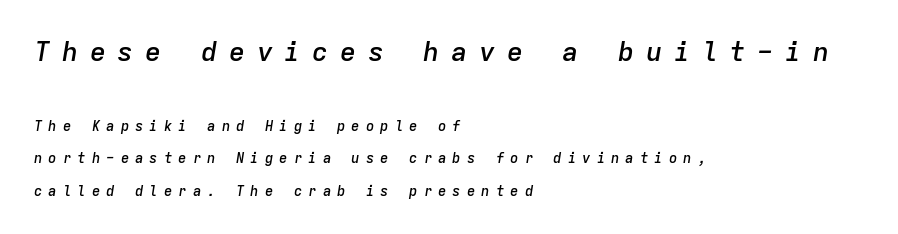
The image shows 27 px text type, italic (leaning right); set left-aligned, loose line spacing (2.29x), unusually wide letter spacing (+0.43 em), not underlined; the first (top) block is 1.93x larger.
